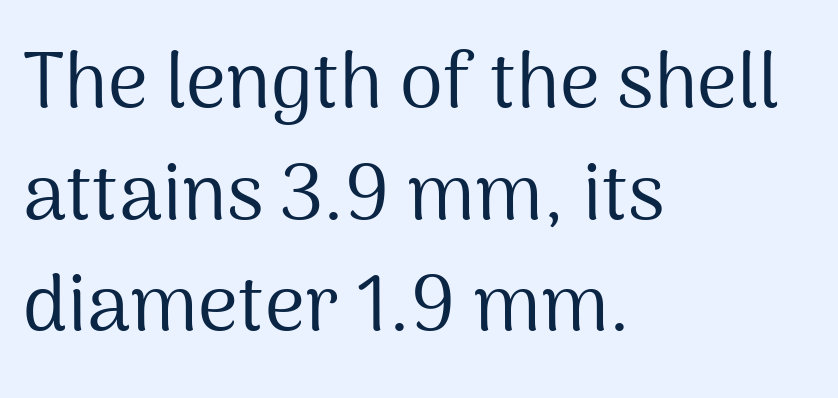
{"serif": "no", "italic": "no", "bold": "no", "weight": "regular", "width": "normal", "stroke_contrast": "medium", "x_height": "medium", "monospaced": "no", "underline": "no", "align": "left", "line_spacing": "normal", "line_spacing_ratio": 1.43, "letter_spacing": "normal", "letter_spacing_em": 0.0, "glyph_px": 78}
